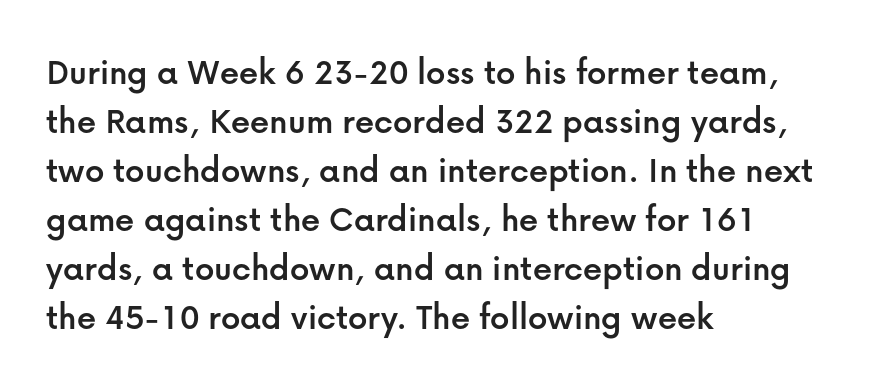
Q: Is the text italic (slanted)? A: No, it is upright.
Q: Is the typeface a serif or a sans-serif typeface? A: Sans-serif.
Q: Is the text underlined? A: No.
Q: How is the paragraph aligned? A: Left-aligned.
Q: Is the spacing between letters normal or unusually wide? A: Normal.
Q: Is the spacing between lines tight, normal or loose? A: Normal.
Q: Width (condensed, normal, or wide)? A: Normal.
Q: Stroke contrast? A: Low.
Q: x-height? A: Medium.
Q: Monospaced? A: No.
